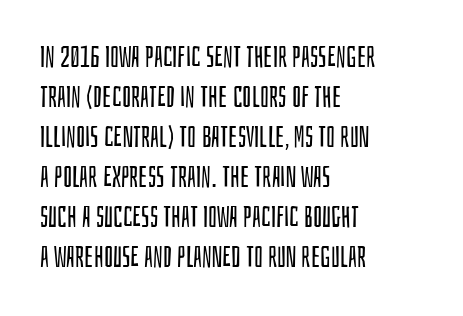
Q: Is the text bold? A: No.
Q: Is the text italic (slanted)? A: No, it is upright.
Q: Is the typeface a serif or a sans-serif typeface? A: Sans-serif.
Q: Is the text underlined? A: No.
Q: How is the paragraph aligned? A: Left-aligned.
Q: Is the spacing between letters normal or unusually wide? A: Normal.
Q: Is the spacing between lines tight, normal or loose? A: Normal.
Q: Width (condensed, normal, or wide)? A: Condensed.
Q: Stroke contrast? A: Low.
Q: x-height? A: Large.
Q: Monospaced? A: No.
